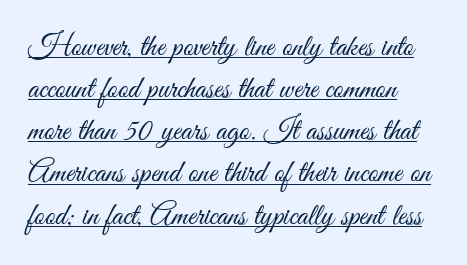
Q: Is the text bold? A: No.
Q: Is the text italic (slanted)? A: Yes.
Q: Is the typeface a serif or a sans-serif typeface? A: Sans-serif.
Q: Is the text underlined? A: Yes.
Q: How is the paragraph aligned? A: Left-aligned.
Q: Is the spacing between letters normal or unusually wide? A: Normal.
Q: Is the spacing between lines tight, normal or loose? A: Normal.
Q: Width (condensed, normal, or wide)? A: Condensed.
Q: Stroke contrast? A: Medium.
Q: x-height? A: Small.
Q: Monospaced? A: No.
